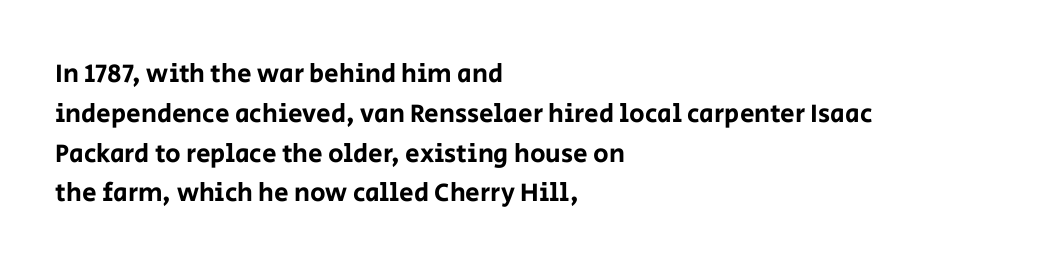
How would I describe the line gaps? Plain and ordinary. Does extra space separate the letters? No, they use regular spacing. These lines stack with their left ends in a neat column. Underlining? Definitely not there. Quick note: not italic, upright.
